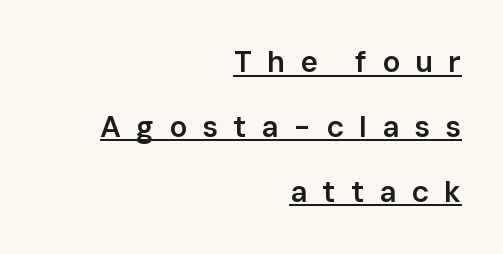
Loosely led — the rows are spread out. Unlike italic type, these characters show no tilt at all. Compared with an ordinary text face, these strokes are moderately heavier — a semibold. One-word summary of the alignment: right.
